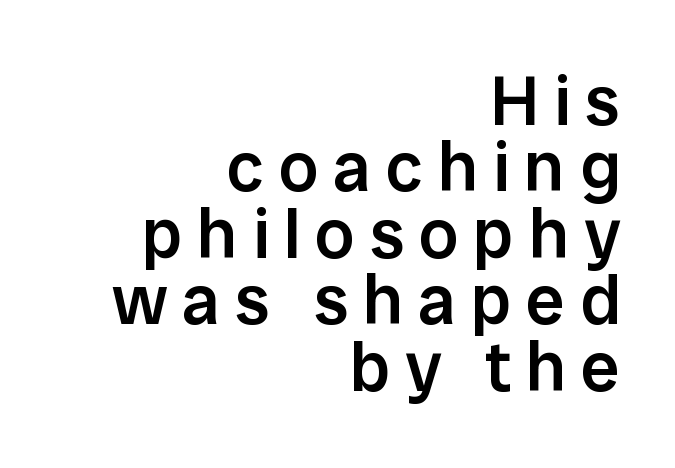
Q: Is the text bold? A: Semi-bold.
Q: Is the text italic (slanted)? A: No, it is upright.
Q: Is the typeface a serif or a sans-serif typeface? A: Sans-serif.
Q: Is the text underlined? A: No.
Q: How is the paragraph aligned? A: Right-aligned.
Q: Is the spacing between letters normal or unusually wide? A: Unusually wide.
Q: Is the spacing between lines tight, normal or loose? A: Tight.
Q: Width (condensed, normal, or wide)? A: Normal.
Q: Stroke contrast? A: Low.
Q: x-height? A: Medium.
Q: Monospaced? A: No.
